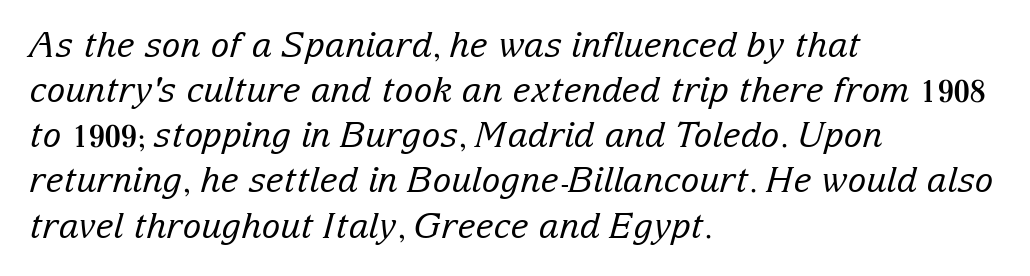
The image shows 35 px regular-weight serif type, italic (leaning right); set left-aligned, normal line spacing (1.29x), normal letter spacing, not underlined; low stroke contrast and a medium x-height.
